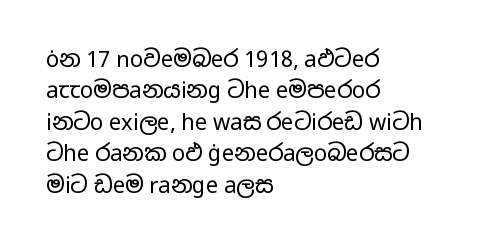
The image shows 22 px text type, upright; set left-aligned, normal line spacing (1.43x), normal letter spacing, not underlined.
